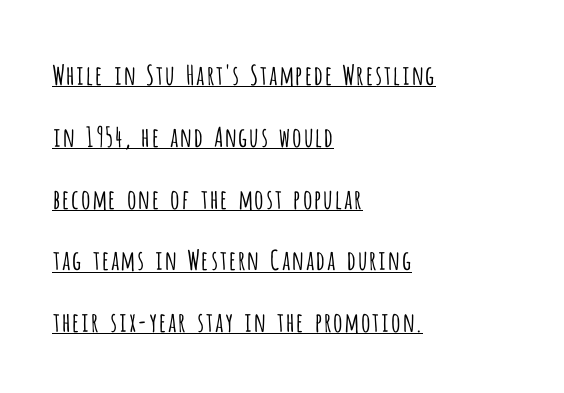
The image shows 27 px text type, upright; set left-aligned, loose line spacing (2.29x), normal letter spacing, underlined.
